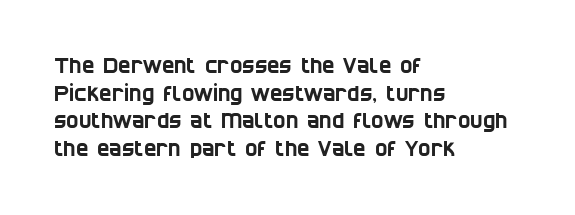
The leading is moderate, giving the passage an even texture. The text block is weighted toward the left margin, trailing off unevenly rightward. Look at the tracking — it's just the regular setting, nothing added. Honestly, there is no underline to notice here at all.
